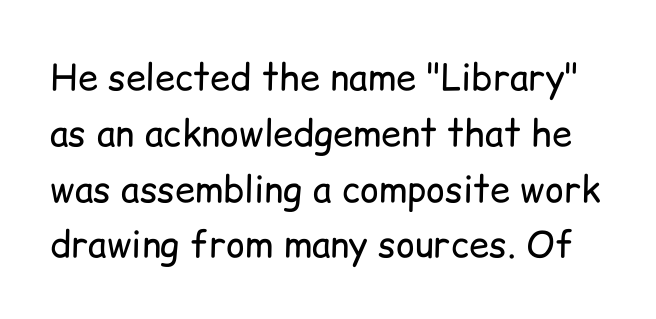
The block of text has a typical density, with ordinary space between rows. No heavy texture on the line: the type isn't bold. The type family on display is of the sans-serif kind. Think of a printed novel: that variable character pitch is what you see here. Type without underlining.
